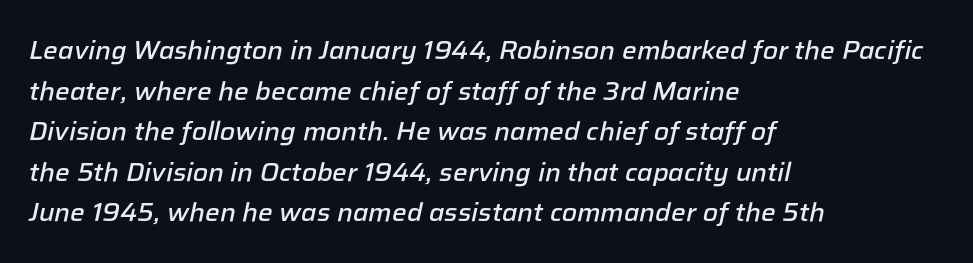
The image shows 26 px text type, italic (leaning right); set left-aligned, normal line spacing (1.56x), normal letter spacing, not underlined.
